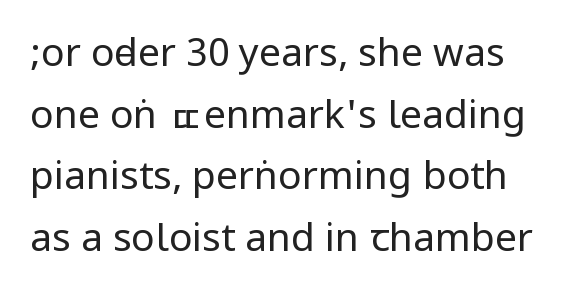
Heft: none added — not bold. The line-height multiplier appears to be the usual default. Spacing between characters is what you'd get straight out of the box. The zone under the glyphs is completely vacant. Serif or sans? Sans — the stroke terminals are bare. The letters stand upright; this is a roman face.
